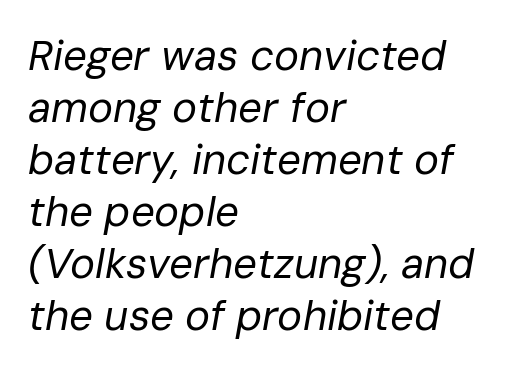
{"italic": "yes", "lean": "right", "slant_degrees": 10, "bold": "no", "weight": "regular", "width": "normal", "stroke_contrast": "low", "x_height": "medium", "monospaced": "no", "underline": "no", "align": "left", "line_spacing_ratio": 1.24, "letter_spacing": "normal", "letter_spacing_em": 0.0, "glyph_px": 42}
